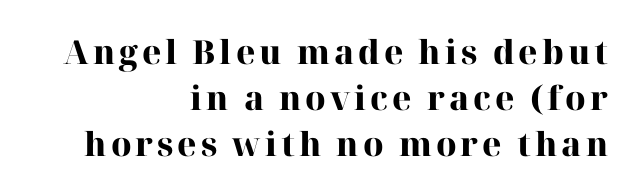
Q: Is the text bold? A: Yes.
Q: Is the text italic (slanted)? A: No, it is upright.
Q: Is the typeface a serif or a sans-serif typeface? A: Serif.
Q: Is the text underlined? A: No.
Q: How is the paragraph aligned? A: Right-aligned.
Q: Is the spacing between lines tight, normal or loose? A: Normal.
Q: Width (condensed, normal, or wide)? A: Normal.
Q: Stroke contrast? A: High.
Q: x-height? A: Medium.
Q: Monospaced? A: No.
